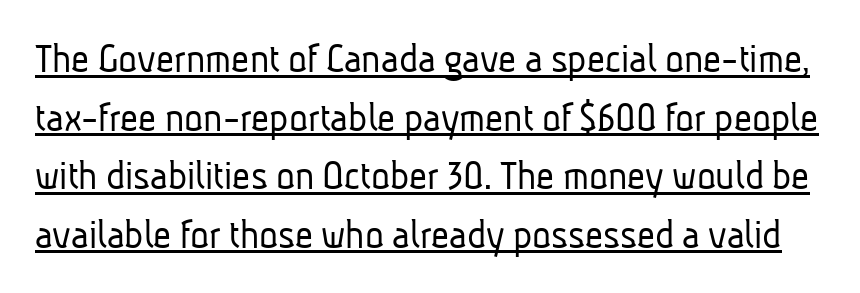
{"serif": "no", "bold": "no", "weight": "light", "width": "condensed", "stroke_contrast": "low", "x_height": "medium", "monospaced": "no", "underline": "yes", "line_spacing": "normal", "line_spacing_ratio": 1.33, "letter_spacing": "normal", "letter_spacing_em": 0.0, "glyph_px": 44}
